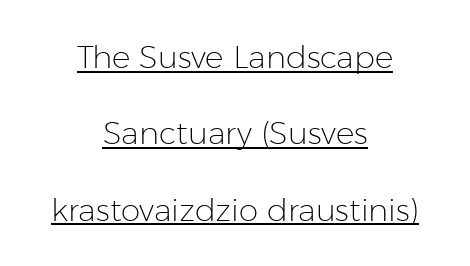
The type is set solid horizontally, with unmodified tracking. The vertical gap from one line to the next is large. Caption: multi-line text, centered on the measure. The passage shown is typed in a proportional face where columns would drift.
